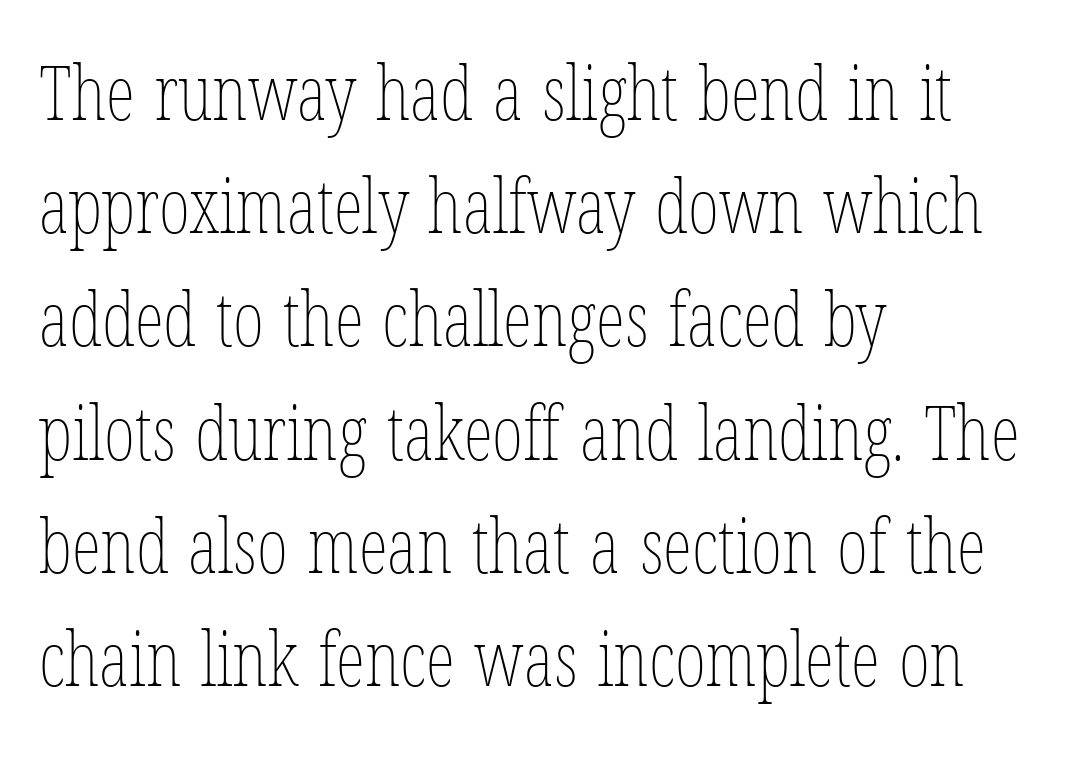
{"italic": "no", "bold": "no", "weight": "thin", "width": "condensed", "stroke_contrast": "low", "x_height": "medium", "monospaced": "no", "underline": "no", "align": "left", "line_spacing": "normal", "line_spacing_ratio": 1.51, "letter_spacing": "normal", "letter_spacing_em": 0.0, "glyph_px": 75}
